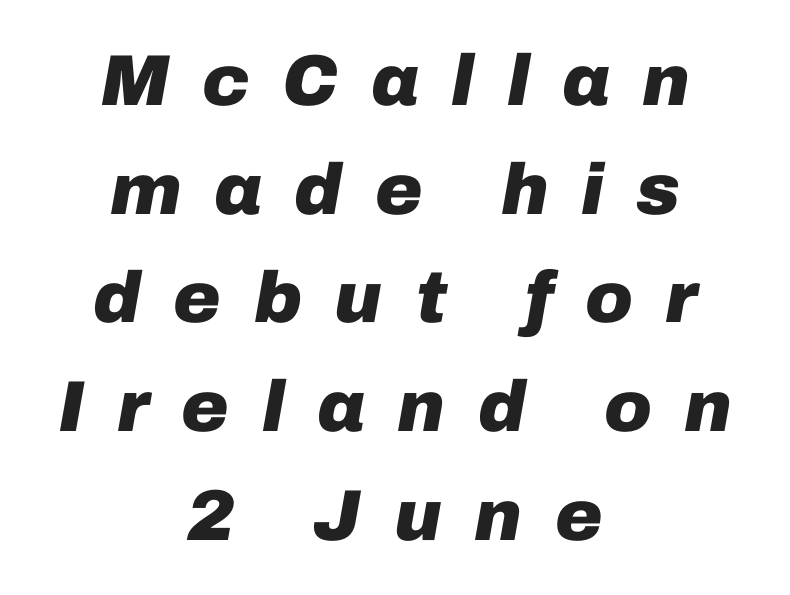
The image shows 72 px heavy type, italic (leaning right); set centered, normal line spacing (1.51x), unusually wide letter spacing (+0.45 em), not underlined; low stroke contrast and a medium x-height.
